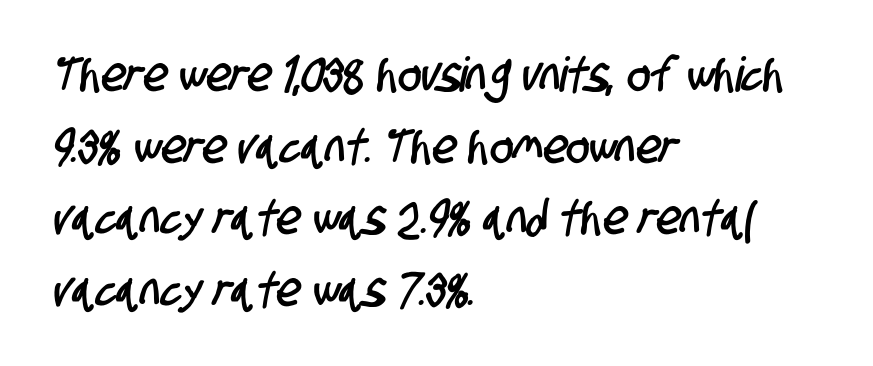
{"serif": "no", "width": "condensed", "stroke_contrast": "low", "x_height": "large", "monospaced": "no", "underline": "no", "align": "left", "line_spacing": "normal", "line_spacing_ratio": 1.49, "letter_spacing": "normal", "letter_spacing_em": 0.0, "glyph_px": 48}
